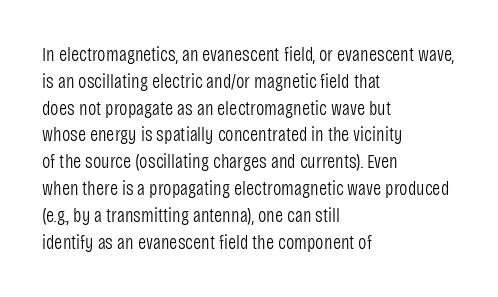
Q: Is the text bold? A: No.
Q: Is the text italic (slanted)? A: No, it is upright.
Q: Is the text underlined? A: No.
Q: How is the paragraph aligned? A: Left-aligned.
Q: Is the spacing between letters normal or unusually wide? A: Normal.
Q: Is the spacing between lines tight, normal or loose? A: Normal.
